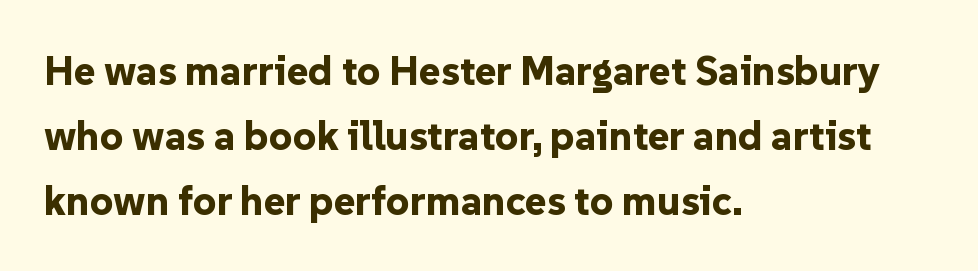
This rendering features lettering with no underline. Here the designer chose a conventional face with non-uniform glyph widths. The letterforms sit shoulder to shoulder at normal distance. The passage is arranged the way most books set body copy — flush left.
